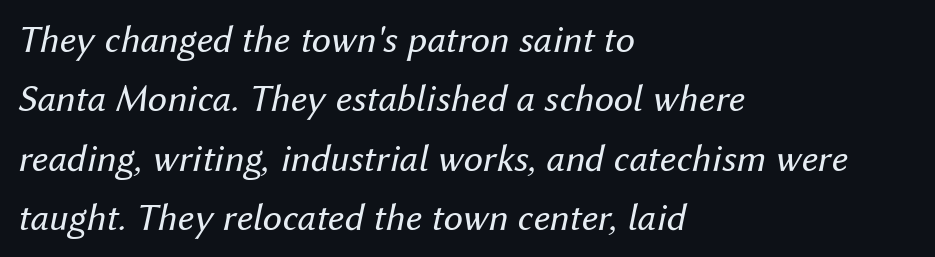
Nobody drew a line under any word here. The rendering keeps characters at their native spacing. A typesetter would call this leading conventional body-copy spacing. Is the type slanted? Yes — the strokes lean at a clear angle.
